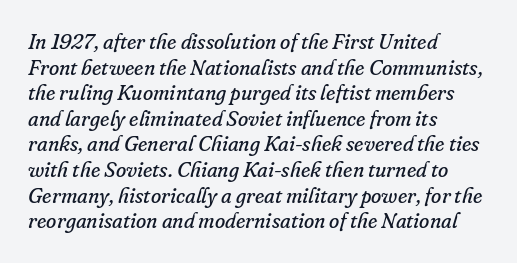
Q: Is the text bold? A: No.
Q: Is the text italic (slanted)? A: Yes, it leans right by about 16 degrees.
Q: Is the text underlined? A: No.
Q: How is the paragraph aligned? A: Left-aligned.
Q: Is the spacing between letters normal or unusually wide? A: Normal.
